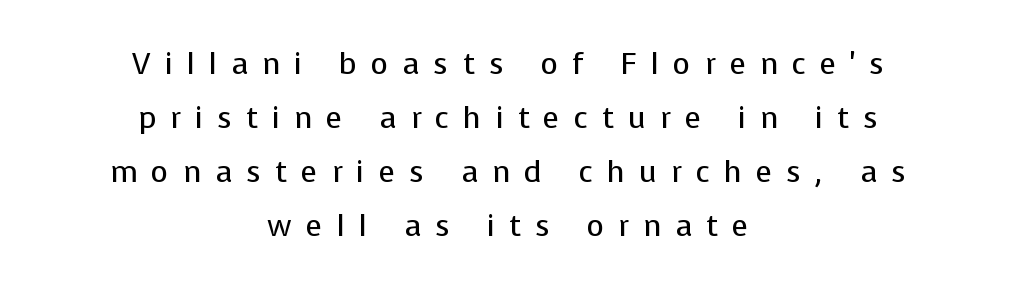
Glyph-to-glyph distance is far greater than everyday printed text. Check the space under the baseline: it is left empty. A typesetter would call this proportional, since set widths differ per character. It's the straight-up-and-down kind of type. No chunkiness to these letters — they're not bold. Grotesque or geometric, the face here clearly has no serifs.
